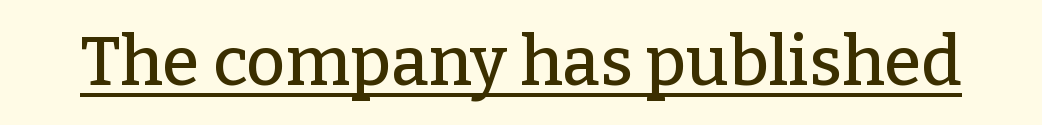
{"serif": "yes", "italic": "no", "width": "normal", "stroke_contrast": "low", "x_height": "medium", "monospaced": "no", "underline": "yes", "letter_spacing": "normal", "letter_spacing_em": 0.0, "glyph_px": 68}
